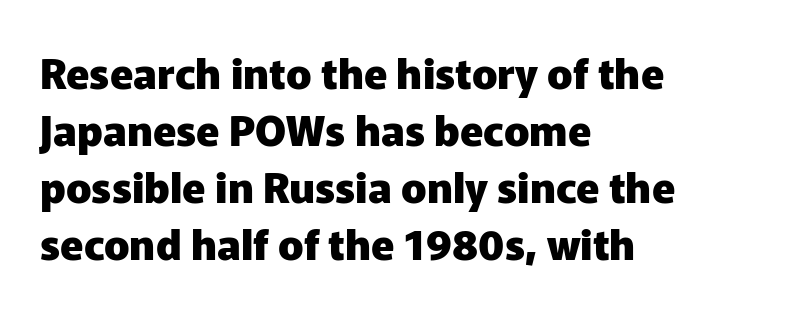
Q: Is the text bold? A: Yes.
Q: Is the text italic (slanted)? A: No, it is upright.
Q: Is the typeface a serif or a sans-serif typeface? A: Sans-serif.
Q: Is the text underlined? A: No.
Q: How is the paragraph aligned? A: Left-aligned.
Q: Is the spacing between letters normal or unusually wide? A: Normal.
Q: Is the spacing between lines tight, normal or loose? A: Normal.
Q: Width (condensed, normal, or wide)? A: Normal.
Q: Stroke contrast? A: Low.
Q: x-height? A: Medium.
Q: Monospaced? A: No.
